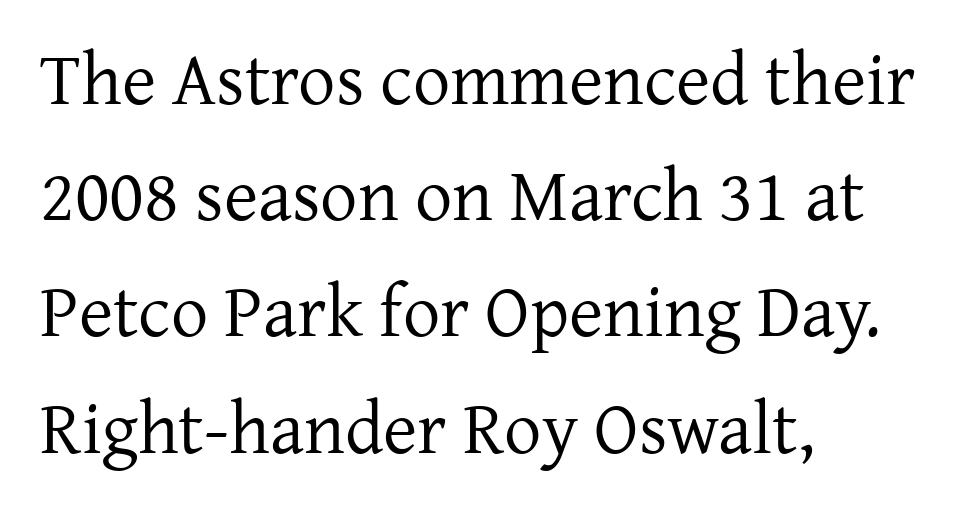
The image shows 74 px regular-weight serif type, upright; set left-aligned, normal line spacing (1.57x), normal letter spacing, not underlined; low stroke contrast and a medium x-height.
